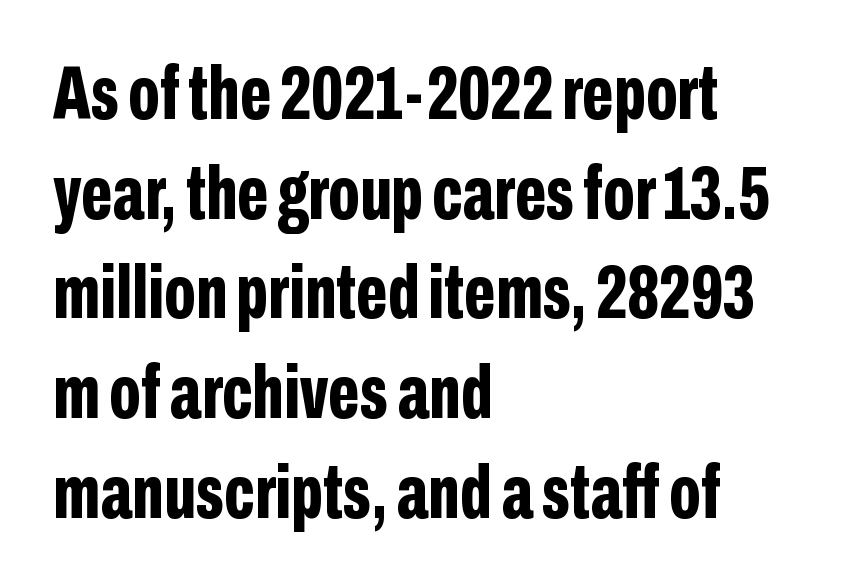
The image shows 75 px bold, condensed sans-serif type, upright; set left-aligned, normal line spacing (1.33x), normal letter spacing, not underlined; low stroke contrast and a medium x-height.
